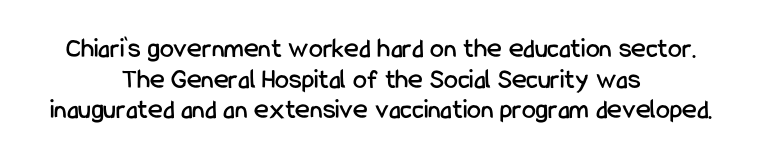
Q: Is the text italic (slanted)? A: No, it is upright.
Q: Is the typeface a serif or a sans-serif typeface? A: Sans-serif.
Q: Is the text underlined? A: No.
Q: How is the paragraph aligned? A: Centered.
Q: Is the spacing between letters normal or unusually wide? A: Normal.
Q: Is the spacing between lines tight, normal or loose? A: Tight.
Q: Width (condensed, normal, or wide)? A: Condensed.
Q: Stroke contrast? A: Low.
Q: x-height? A: Medium.
Q: Monospaced? A: No.
